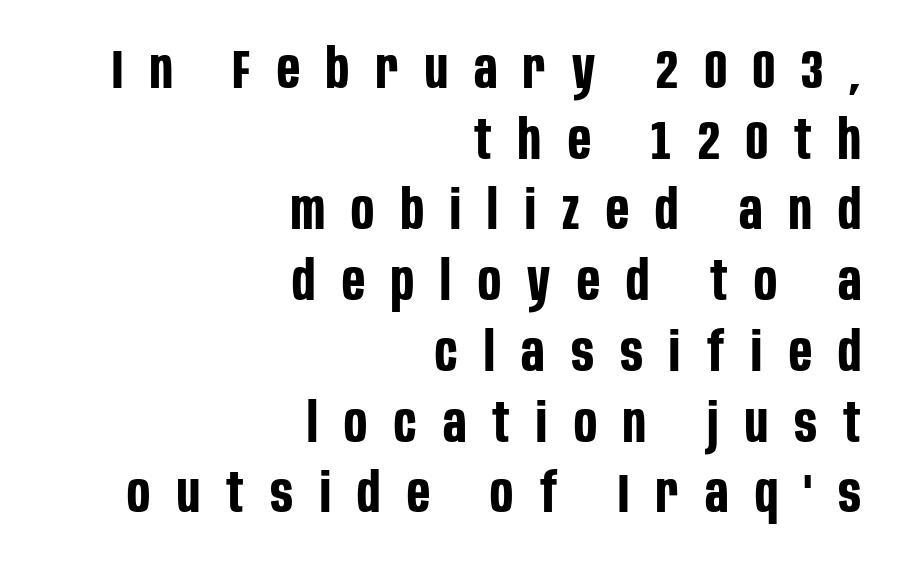
{"serif": "no", "italic": "no", "bold": "yes", "weight": "bold", "width": "condensed", "stroke_contrast": "low", "x_height": "large", "monospaced": "no", "underline": "no", "align": "right", "line_spacing": "normal", "line_spacing_ratio": 1.31, "letter_spacing": "wide", "letter_spacing_em": 0.49, "glyph_px": 54}
